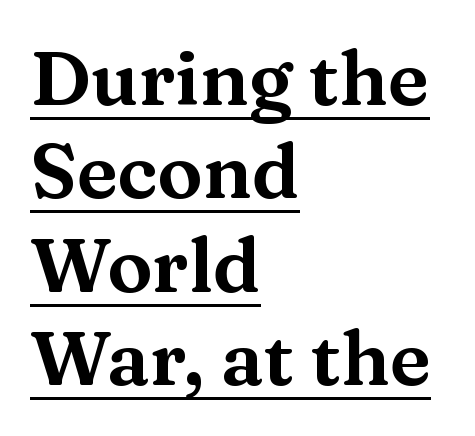
{"serif": "yes", "italic": "no", "width": "wide", "stroke_contrast": "medium", "x_height": "medium", "monospaced": "no", "underline": "yes", "align": "left", "line_spacing_ratio": 1.23, "letter_spacing": "normal", "letter_spacing_em": 0.0, "glyph_px": 76}
